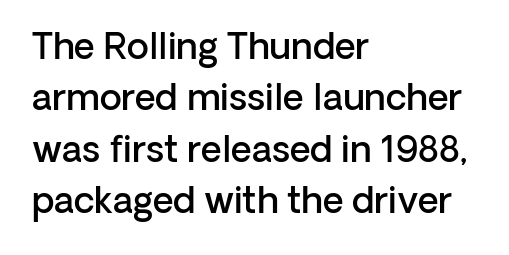
{"serif": "no", "italic": "no", "bold": "semi", "weight": "semibold", "width": "normal", "stroke_contrast": "low", "x_height": "medium", "monospaced": "no", "underline": "no", "align": "left", "line_spacing": "normal", "line_spacing_ratio": 1.43, "letter_spacing": "normal", "letter_spacing_em": 0.0, "glyph_px": 36}
